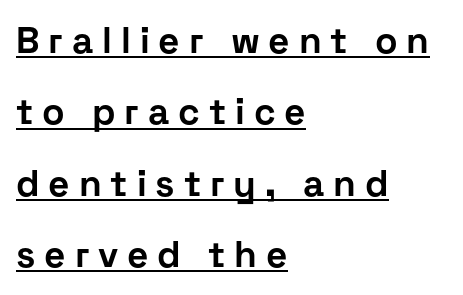
{"serif": "no", "italic": "no", "bold": "yes", "weight": "bold", "width": "normal", "stroke_contrast": "low", "x_height": "medium", "monospaced": "no", "underline": "yes", "align": "left", "line_spacing": "loose", "line_spacing_ratio": 1.93, "letter_spacing": "wide", "letter_spacing_em": 0.24, "glyph_px": 37}
